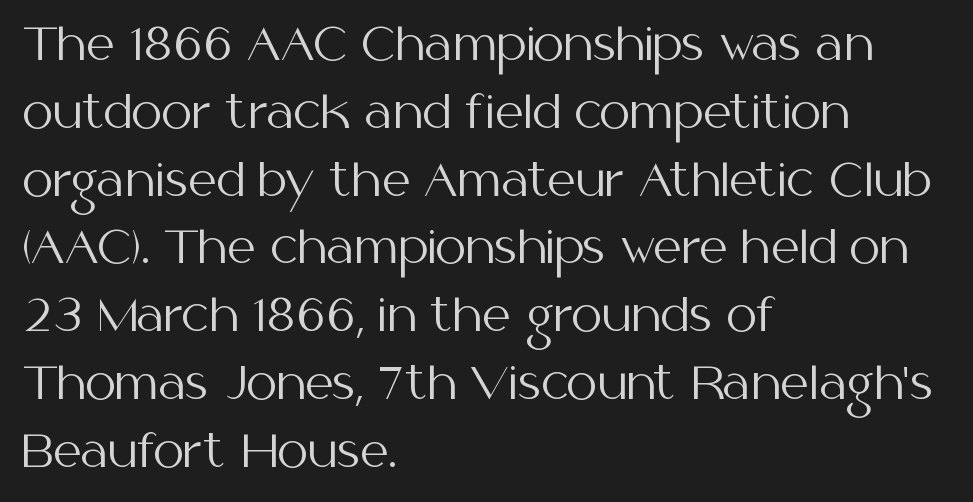
Is the stroke heavy? The answer is a plain regular-or-lighter. No italicization has been applied; the sample stays upright. Where is the straight margin? On the left. These lines sit exactly where default settings would place them.
